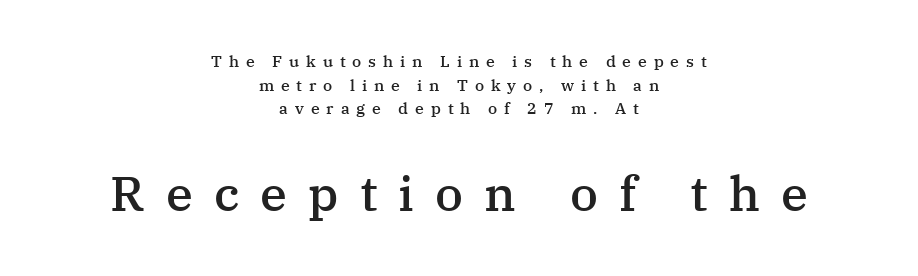
The image shows 49 px semibold serif type, upright; set centered, normal line spacing (1.48x), unusually wide letter spacing (+0.43 em), not underlined; the second (bottom) block is 3.06x larger; medium stroke contrast and a medium x-height.
